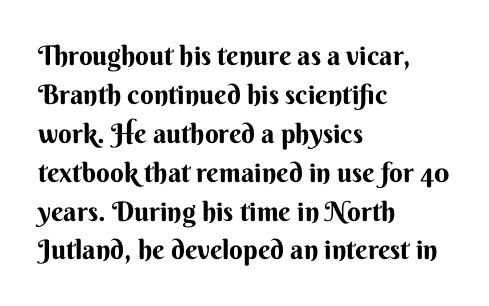
The image shows 27 px bold type, upright; set left-aligned, normal line spacing (1.44x), normal letter spacing, not underlined.
